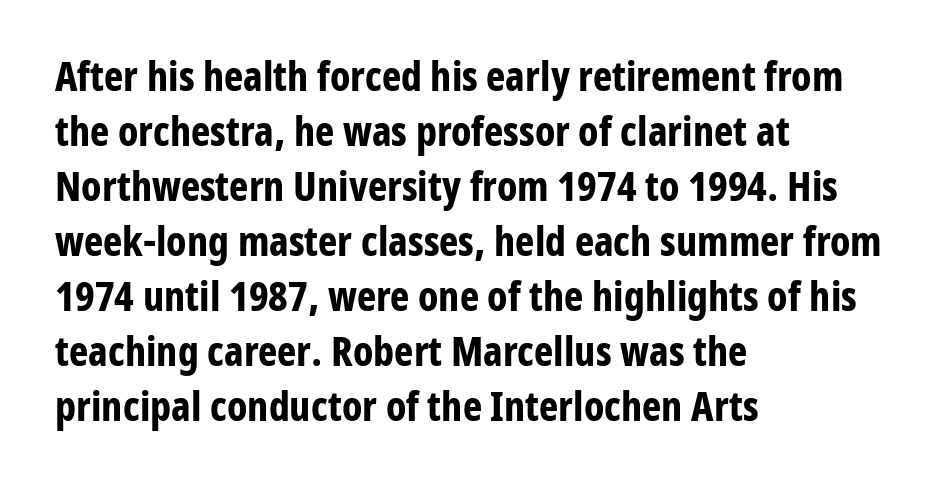
{"serif": "no", "italic": "no", "bold": "yes", "weight": "bold", "width": "condensed", "stroke_contrast": "low", "x_height": "medium", "monospaced": "no", "underline": "no", "align": "left", "line_spacing": "normal", "line_spacing_ratio": 1.34, "letter_spacing": "normal", "letter_spacing_em": 0.0, "glyph_px": 41}
